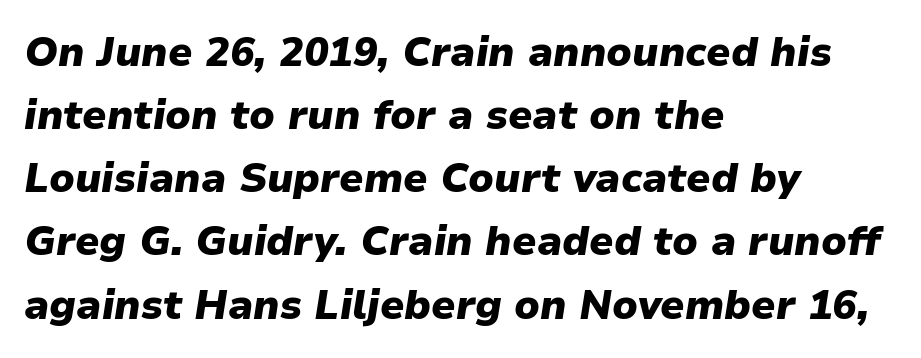
The image shows 41 px heavy type, italic (leaning right); set left-aligned, normal line spacing (1.54x), normal letter spacing, not underlined; low stroke contrast and a medium x-height.
